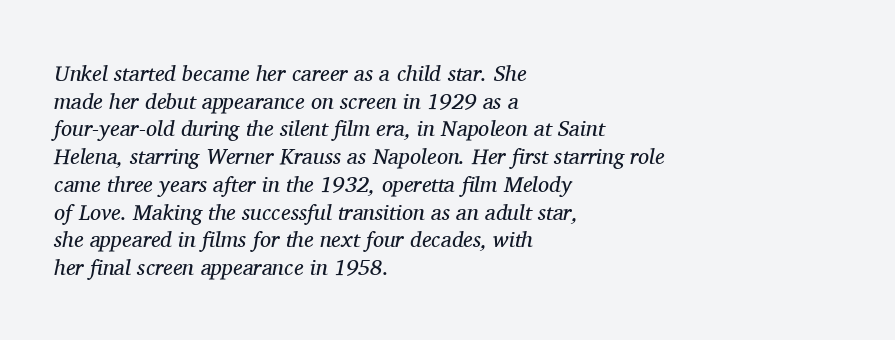
The image shows 22 px text type, italic (leaning right); set left-aligned, normal line spacing (1.26x), normal letter spacing, not underlined.
